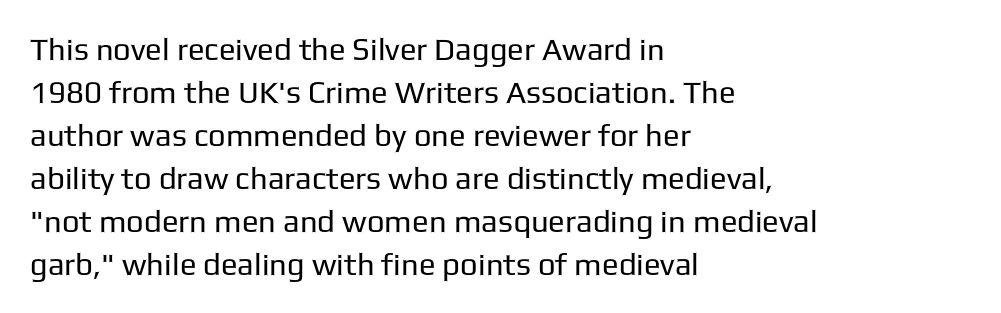
{"serif": "no", "italic": "no", "bold": "no", "weight": "regular", "width": "normal", "stroke_contrast": "low", "x_height": "medium", "monospaced": "no", "underline": "no", "align": "left", "line_spacing": "normal", "line_spacing_ratio": 1.39, "letter_spacing": "normal", "letter_spacing_em": 0.0, "glyph_px": 31}
